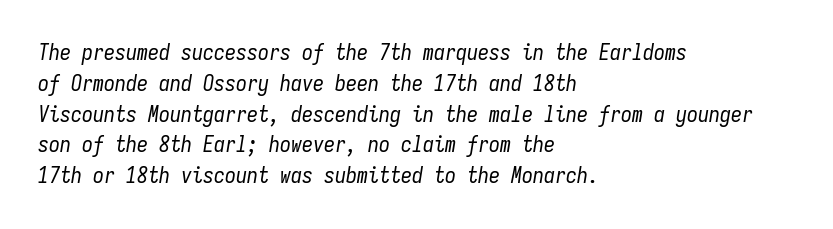
{"italic": "yes", "lean": "right", "slant_degrees": 9, "bold": "no", "underline": "no", "align": "left", "line_spacing": "normal", "line_spacing_ratio": 1.4, "letter_spacing": "normal", "letter_spacing_em": 0.0, "glyph_px": 22}
